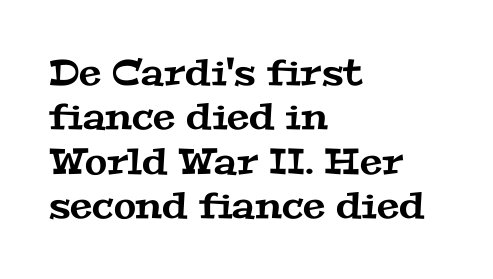
Q: Is the typeface a serif or a sans-serif typeface? A: Serif.
Q: Is the text underlined? A: No.
Q: How is the paragraph aligned? A: Left-aligned.
Q: Is the spacing between letters normal or unusually wide? A: Normal.
Q: Width (condensed, normal, or wide)? A: Wide.
Q: Stroke contrast? A: Medium.
Q: x-height? A: Medium.
Q: Monospaced? A: No.
